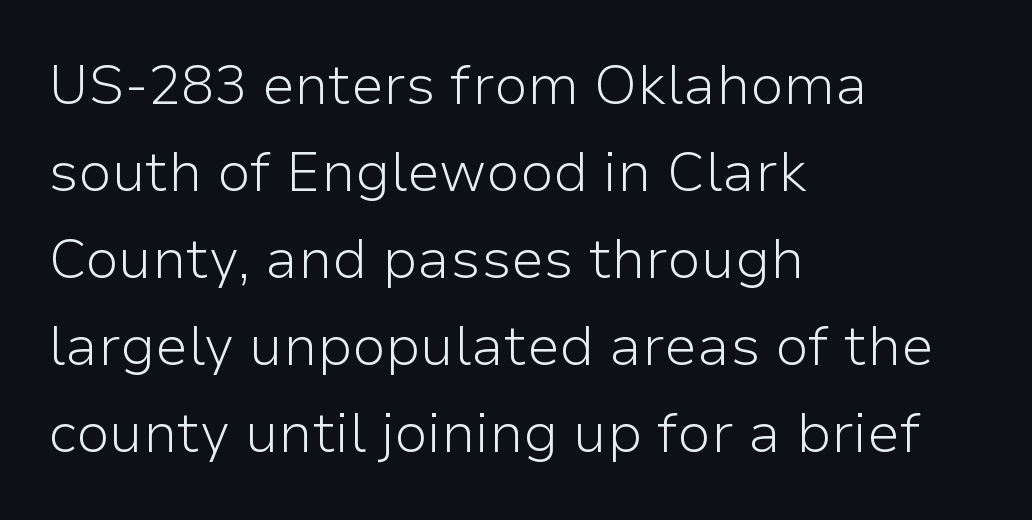
The typeface chosen for these lines omits serifs. Only glyphs here, with clear space below each row. The cut favours lightness, reaching ordinary text weight at its darkest. Leading matches the norm, producing a regular column. Tracking value appears to be zero — textbook default spacing.
